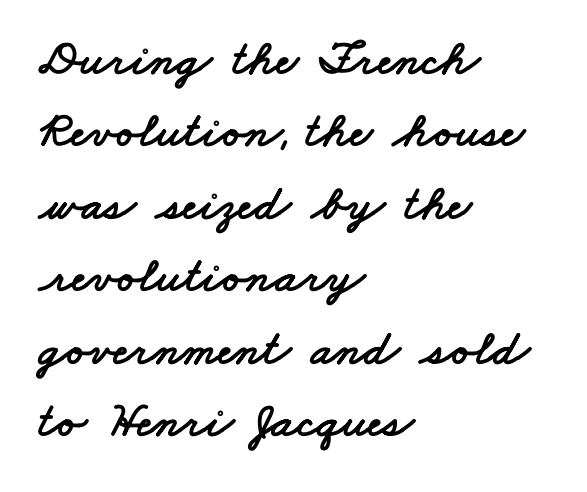
Q: Is the typeface a serif or a sans-serif typeface? A: Sans-serif.
Q: Is the text underlined? A: No.
Q: How is the paragraph aligned? A: Left-aligned.
Q: Is the spacing between letters normal or unusually wide? A: Normal.
Q: Is the spacing between lines tight, normal or loose? A: Normal.
Q: Width (condensed, normal, or wide)? A: Wide.
Q: Stroke contrast? A: Low.
Q: x-height? A: Small.
Q: Monospaced? A: No.
